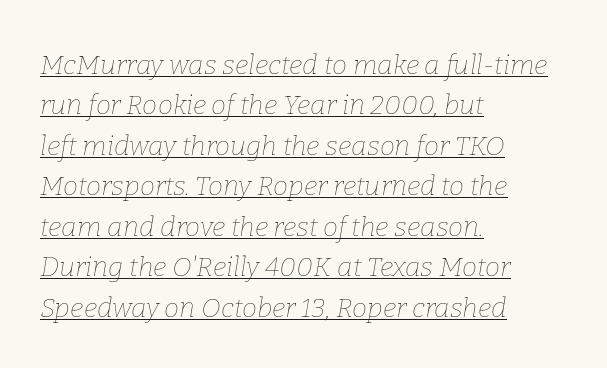
The image shows 27 px text type, italic (leaning right); set left-aligned, normal line spacing (1.5x), normal letter spacing, underlined.
